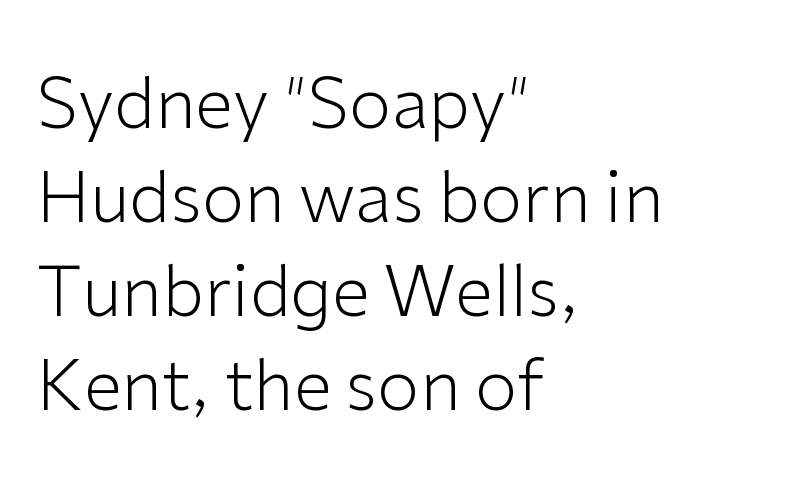
The image shows 69 px light sans-serif type, upright; set left-aligned, normal line spacing (1.36x), normal letter spacing, not underlined; low stroke contrast and a medium x-height.
